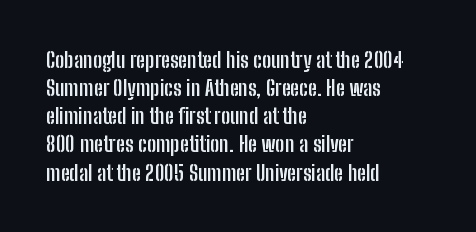
Q: Is the text bold? A: Yes.
Q: Is the text italic (slanted)? A: No, it is upright.
Q: Is the text underlined? A: No.
Q: How is the paragraph aligned? A: Left-aligned.
Q: Is the spacing between letters normal or unusually wide? A: Normal.
Q: Is the spacing between lines tight, normal or loose? A: Normal.
